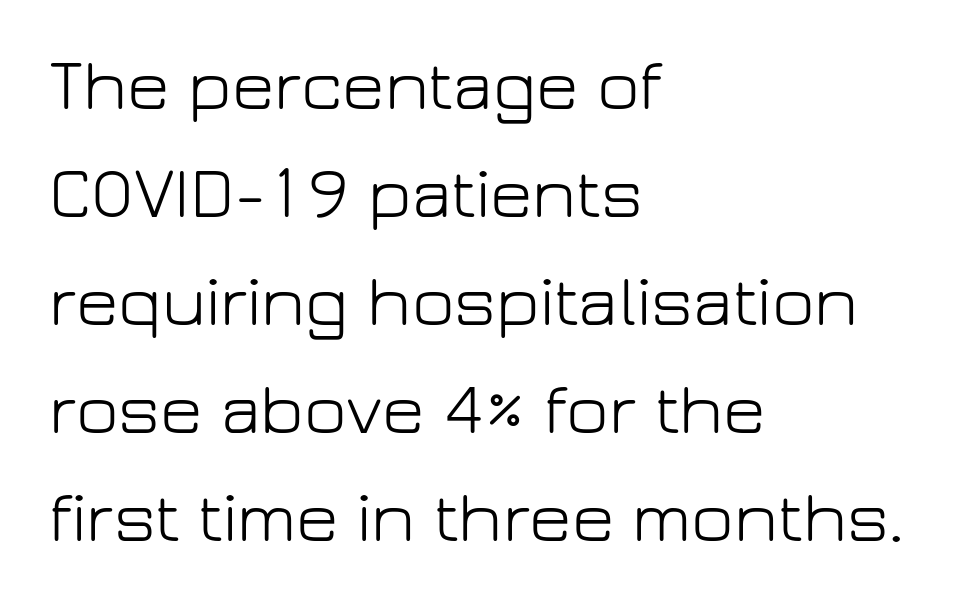
{"serif": "no", "italic": "no", "bold": "no", "weight": "light", "width": "normal", "stroke_contrast": "low", "x_height": "medium", "monospaced": "no", "underline": "no", "align": "left", "line_spacing": "normal", "line_spacing_ratio": 1.48, "letter_spacing": "normal", "letter_spacing_em": 0.0, "glyph_px": 73}
